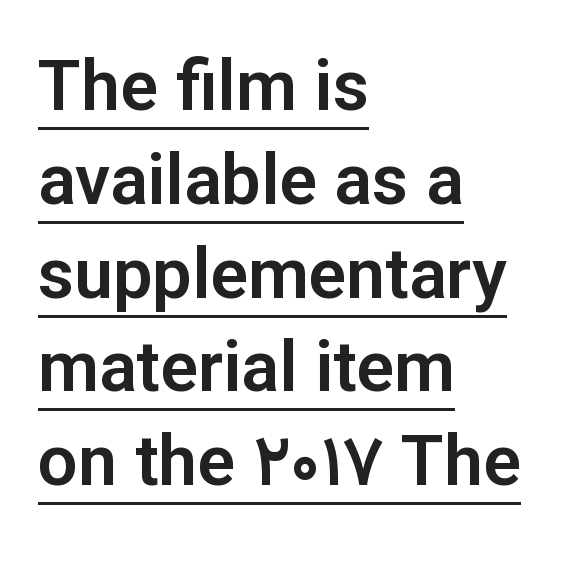
{"serif": "no", "italic": "no", "width": "normal", "stroke_contrast": "low", "x_height": "medium", "monospaced": "no", "underline": "yes", "align": "left", "line_spacing": "normal", "line_spacing_ratio": 1.34, "letter_spacing": "normal", "letter_spacing_em": 0.0, "glyph_px": 70}
